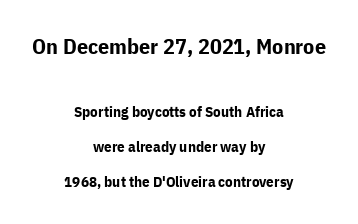
Q: Is the text bold? A: Yes.
Q: Is the text italic (slanted)? A: No, it is upright.
Q: Is the text underlined? A: No.
Q: How is the paragraph aligned? A: Centered.
Q: Is the spacing between letters normal or unusually wide? A: Normal.
Q: Is the spacing between lines tight, normal or loose? A: Loose.
Q: Which block of text is set in a larger size, the first (top) or the second (bottom)? A: The first (top) one.
